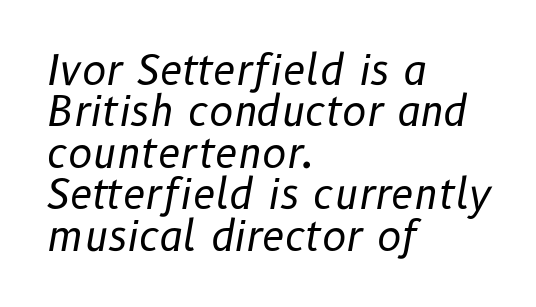
The image shows 41 px regular-weight type, italic (leaning right); set left-aligned, tight line spacing (1.01x), normal letter spacing, not underlined; low stroke contrast and a medium x-height.
